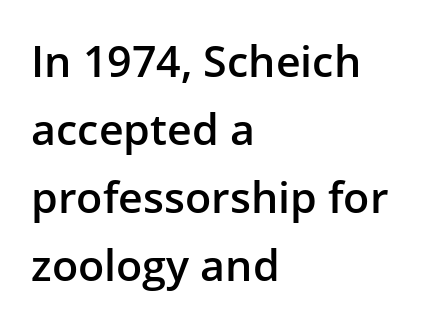
The image shows 43 px semibold sans-serif type, upright; set left-aligned, normal line spacing (1.58x), normal letter spacing, not underlined; low stroke contrast and a medium x-height.
